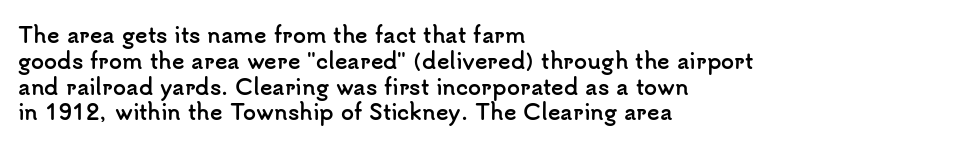
The letters stand upright; this is a roman face. Every row of glyphs begins at an identical x-position on the left. Between one letter and the next there's only the usual sliver of space. Caption: bold face, heavy strokes.
